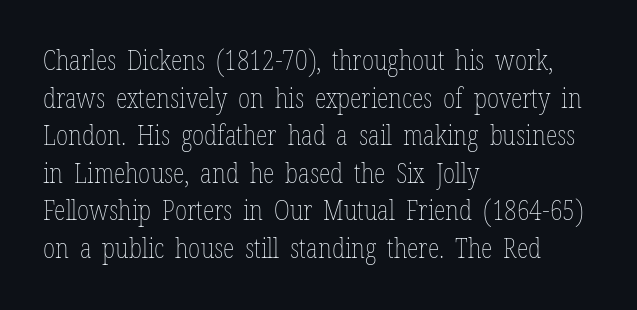
Notice how the stems are strictly vertical — no italics here. A bare baseline throughout the passage. Inter-character spacing is left at the font's built-in metrics. Vertical spacing — default. The ragged edge is on the right, which tells us the setting is flush left. The font sits on the lighter half of the weight spectrum, regular included.
